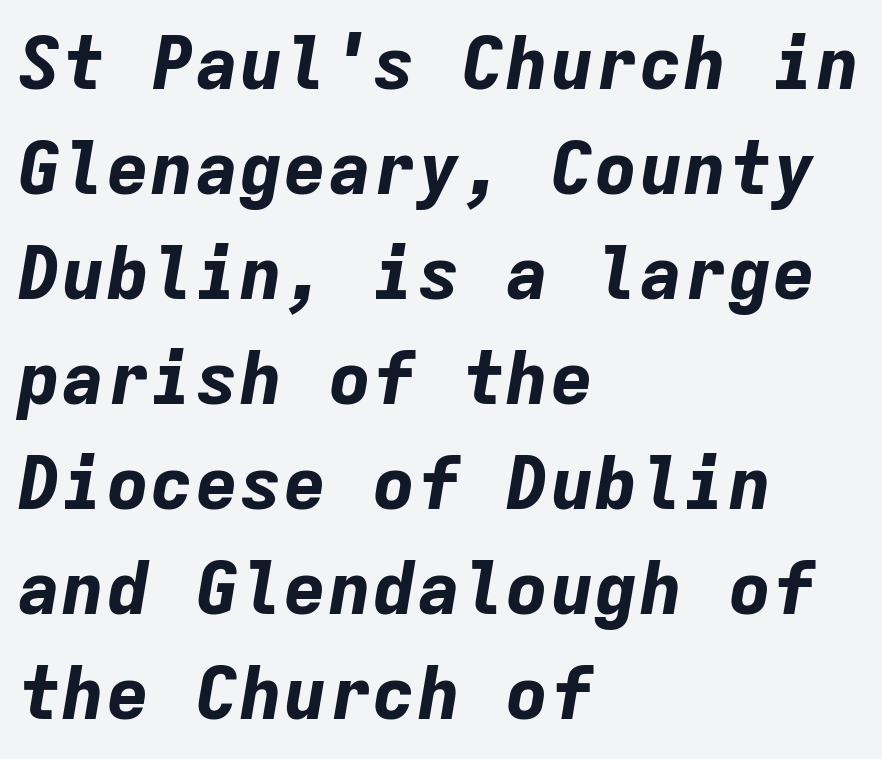
The image shows 74 px bold type, italic (leaning right), monospaced; set left-aligned, normal line spacing (1.42x), normal letter spacing, not underlined; low stroke contrast and a medium x-height.
